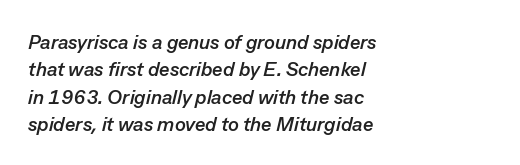
Q: Is the text bold? A: Yes.
Q: Is the text italic (slanted)? A: Yes, it leans right by about 13 degrees.
Q: Is the text underlined? A: No.
Q: How is the paragraph aligned? A: Left-aligned.
Q: Is the spacing between letters normal or unusually wide? A: Normal.
Q: Is the spacing between lines tight, normal or loose? A: Normal.
